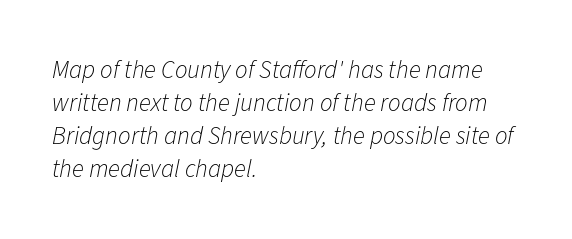
The image shows 25 px text type, italic (leaning right); set left-aligned, normal line spacing (1.32x), normal letter spacing, not underlined.
